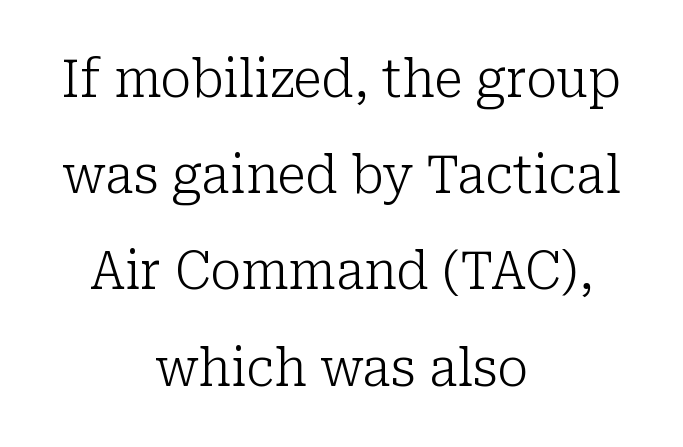
Descender tails drop into unmarked territory. Letterform terminals end in serifs throughout the passage. The rendering uses natural spacing where letterforms have individual widths. How are the letters spaced? Ordinarily, with no added tracking. Counters stay open thanks to moderate or lighter strokes.
